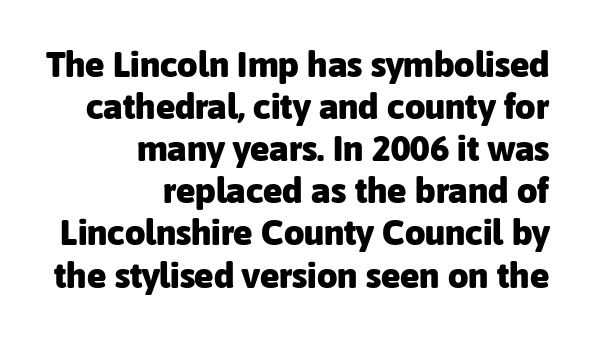
Q: Is the text bold? A: Yes.
Q: Is the text italic (slanted)? A: No, it is upright.
Q: Is the typeface a serif or a sans-serif typeface? A: Sans-serif.
Q: Is the text underlined? A: No.
Q: How is the paragraph aligned? A: Right-aligned.
Q: Is the spacing between letters normal or unusually wide? A: Normal.
Q: Width (condensed, normal, or wide)? A: Normal.
Q: Stroke contrast? A: Low.
Q: x-height? A: Medium.
Q: Monospaced? A: No.
